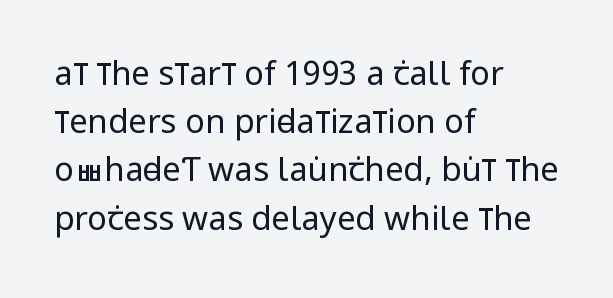
The image shows 33 px regular-weight, condensed sans-serif type, upright; set left-aligned, normal line spacing (1.46x), normal letter spacing, not underlined; low stroke contrast and a large x-height.
